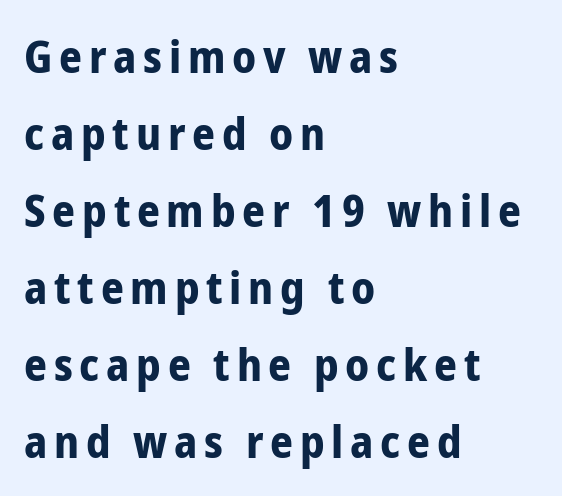
Q: Is the text bold? A: Yes.
Q: Is the text italic (slanted)? A: No, it is upright.
Q: Is the typeface a serif or a sans-serif typeface? A: Sans-serif.
Q: Is the text underlined? A: No.
Q: How is the paragraph aligned? A: Left-aligned.
Q: Width (condensed, normal, or wide)? A: Condensed.
Q: Stroke contrast? A: Low.
Q: x-height? A: Medium.
Q: Monospaced? A: No.
